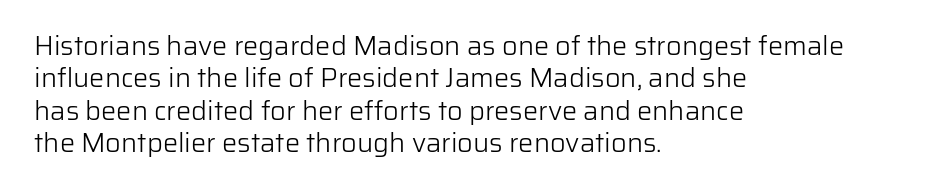
The font is comparable to plain body text, perhaps lighter. Line starts are locked; line ends wander. Nothing unusual about the tracking: characters are spaced as the font intends. The type sits square on the baseline with zero lean. Rule under the text: the space is simply empty.
